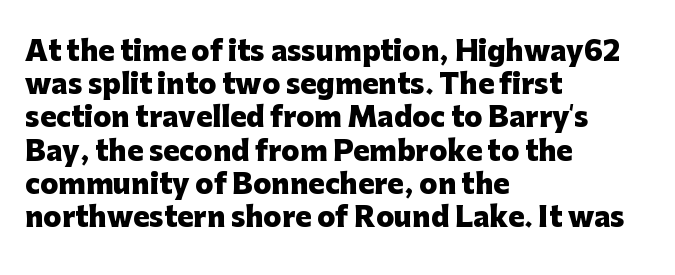
There is no visible air inserted between adjacent glyphs. In terms of weight, the rendering is a true, heavy bold. Visually the block forms a straight wall on the left and a jagged coastline on the right. Lines of text with bare space underneath. If you drew a line through each stem, it would be perfectly vertical.
